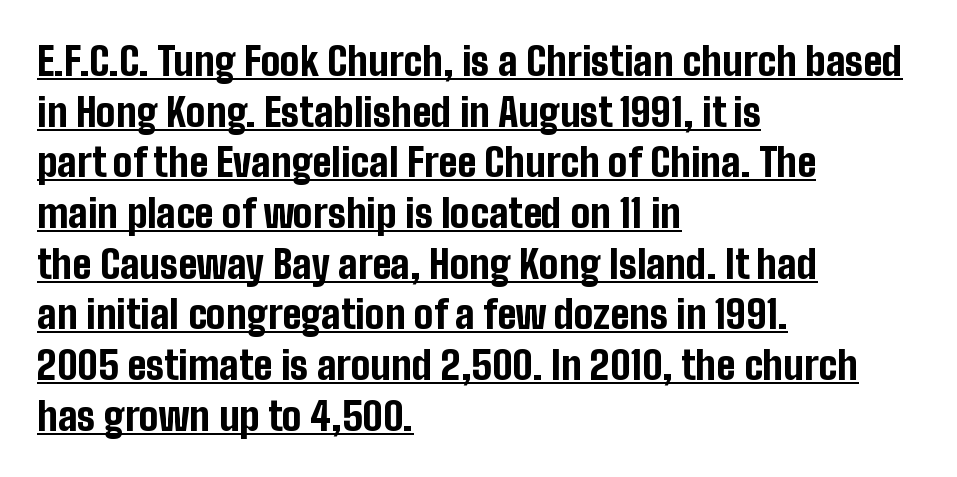
A continuous stroke trails under the words, as in a hyperlink. Stroke thickness is high; the sample reads as a true bold. The face used here is proportionally spaced, like ordinary book or web type. The lettering stays uniformly vertical, giving the passage a roman look.
